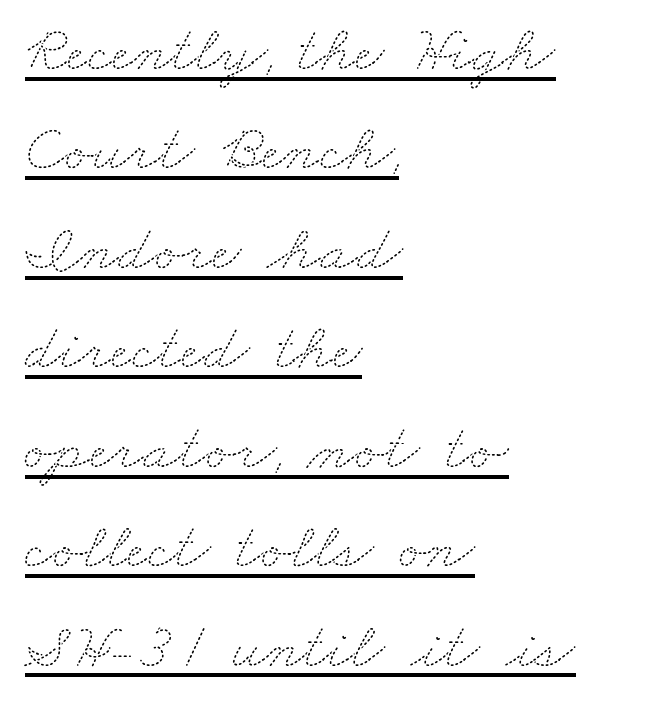
The ragged edge is on the right, which tells us the setting is flush left. This sample has the flowing, uneven cadence of proportional lettering. The typesetter has applied underlining to the passage shown. Honestly, the letter spacing is just normal — you wouldn't notice it.
